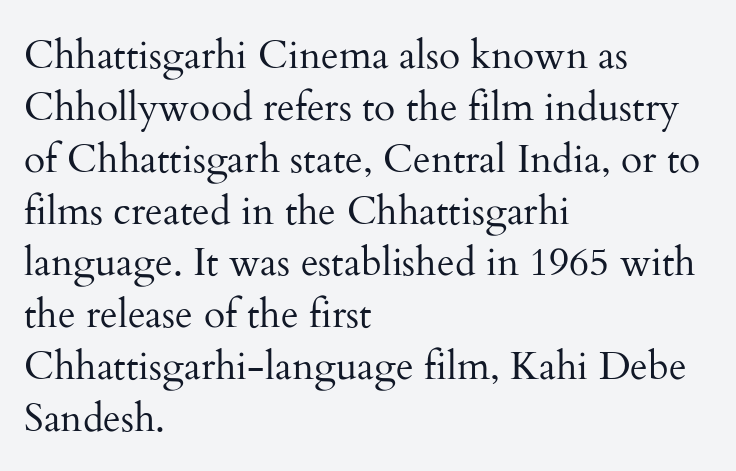
{"serif": "yes", "italic": "no", "bold": "no", "weight": "regular", "width": "normal", "stroke_contrast": "medium", "x_height": "small", "monospaced": "no", "underline": "no", "align": "left", "line_spacing": "normal", "line_spacing_ratio": 1.33, "letter_spacing": "normal", "letter_spacing_em": 0.0, "glyph_px": 39}
